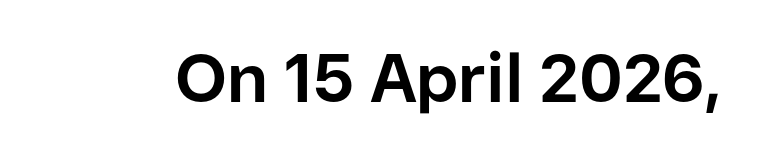
The image shows 68 px bold sans-serif type, upright; set normal letter spacing, not underlined; low stroke contrast and a medium x-height.
